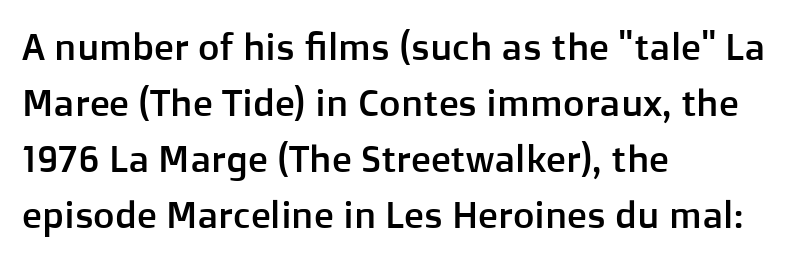
Q: Is the text italic (slanted)? A: No, it is upright.
Q: Is the typeface a serif or a sans-serif typeface? A: Sans-serif.
Q: Is the text underlined? A: No.
Q: How is the paragraph aligned? A: Left-aligned.
Q: Is the spacing between letters normal or unusually wide? A: Normal.
Q: Is the spacing between lines tight, normal or loose? A: Normal.
Q: Width (condensed, normal, or wide)? A: Normal.
Q: Stroke contrast? A: Low.
Q: x-height? A: Medium.
Q: Monospaced? A: No.
